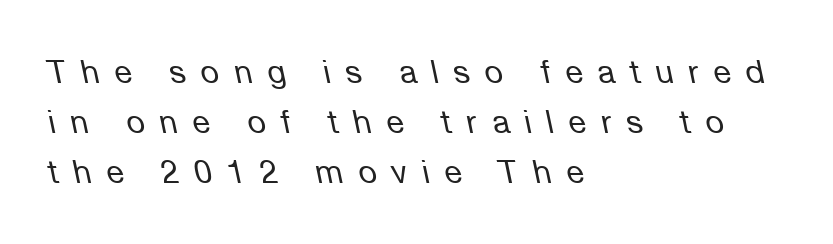
The rendering uses natural spacing where letterforms have individual widths. Compared with typical paragraphs, the rows here are spaced about the same. Quick note: italic. You could only call the tracking loose — the letters float apart.
